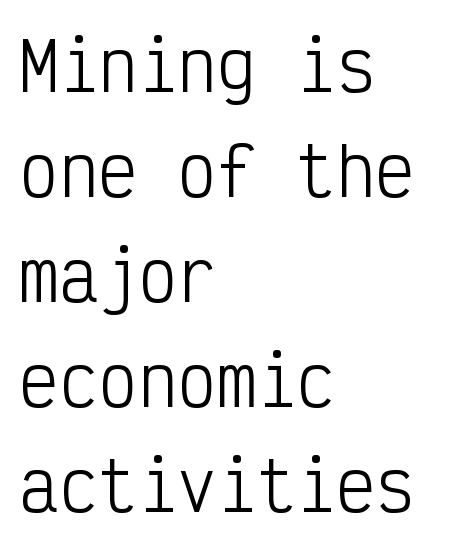
Q: Is the text bold? A: No.
Q: Is the text italic (slanted)? A: No, it is upright.
Q: Is the typeface a serif or a sans-serif typeface? A: Sans-serif.
Q: Is the text underlined? A: No.
Q: How is the paragraph aligned? A: Left-aligned.
Q: Is the spacing between letters normal or unusually wide? A: Normal.
Q: Is the spacing between lines tight, normal or loose? A: Normal.
Q: Width (condensed, normal, or wide)? A: Condensed.
Q: Stroke contrast? A: Low.
Q: x-height? A: Medium.
Q: Monospaced? A: Yes.
